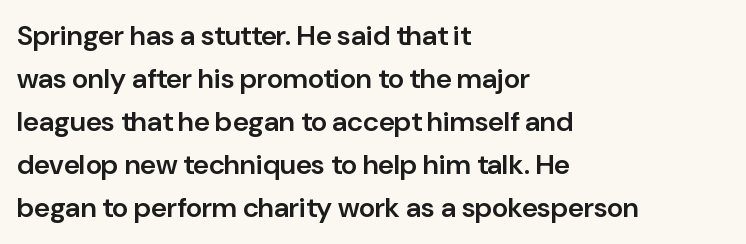
Do the characters align in a grid? No, the font is proportional. Is there any slant? The stems are plumb. All the whitespace from short lines collects on the right. The area under the type is left untouched. Is this a sans? Yes — the strokes have no serifs. Moderately thickened strokes mark this as semibold type.
